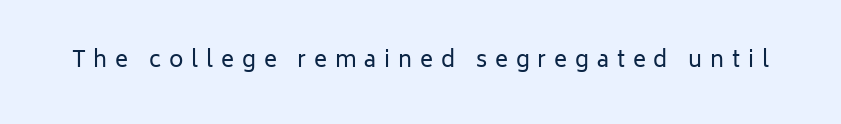
Q: Is the text bold? A: No.
Q: Is the text italic (slanted)? A: No, it is upright.
Q: Is the text underlined? A: No.
Q: Is the spacing between letters normal or unusually wide? A: Unusually wide.
